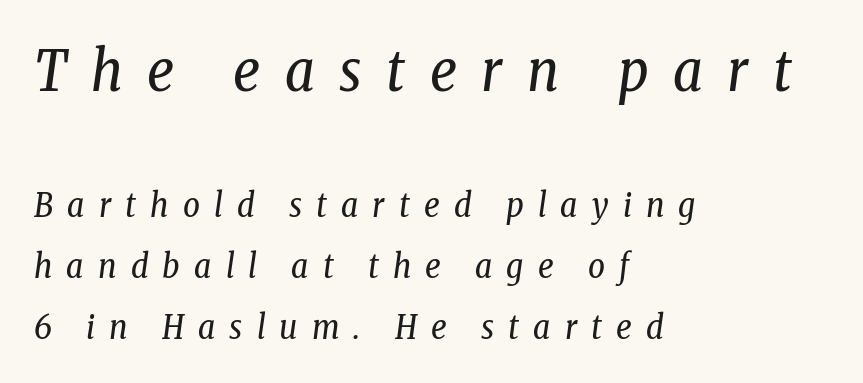
Substantial extra tracking has been applied to these lines. Serif or sans? Serif — the stroke terminals have little feet. The font sits on the lighter half of the weight spectrum, regular included. Reading top to bottom, the characters get smaller at the block break. Underlining? Definitely not there. This rendering uses left alignment, leaving the right contour irregular.
